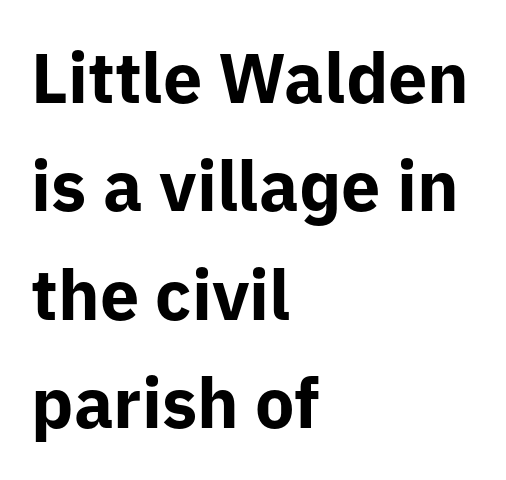
Q: Is the text bold? A: Yes.
Q: Is the text italic (slanted)? A: No, it is upright.
Q: Is the typeface a serif or a sans-serif typeface? A: Sans-serif.
Q: Is the text underlined? A: No.
Q: How is the paragraph aligned? A: Left-aligned.
Q: Is the spacing between letters normal or unusually wide? A: Normal.
Q: Is the spacing between lines tight, normal or loose? A: Normal.
Q: Width (condensed, normal, or wide)? A: Normal.
Q: Stroke contrast? A: Low.
Q: x-height? A: Medium.
Q: Monospaced? A: No.
